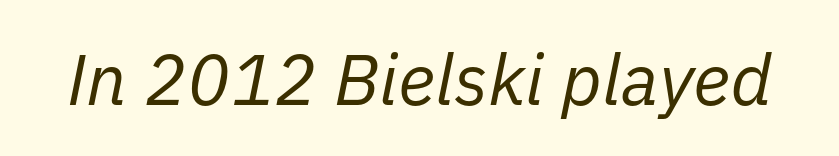
{"italic": "yes", "lean": "right", "slant_degrees": 11, "bold": "no", "weight": "regular", "width": "normal", "stroke_contrast": "low", "x_height": "medium", "monospaced": "no", "underline": "no", "letter_spacing": "normal", "letter_spacing_em": 0.0, "glyph_px": 72}
